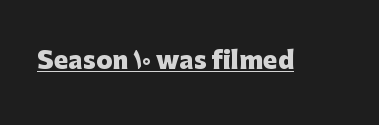
{"italic": "no", "bold": "yes", "underline": "yes", "letter_spacing": "normal", "letter_spacing_em": 0.0, "glyph_px": 24}
